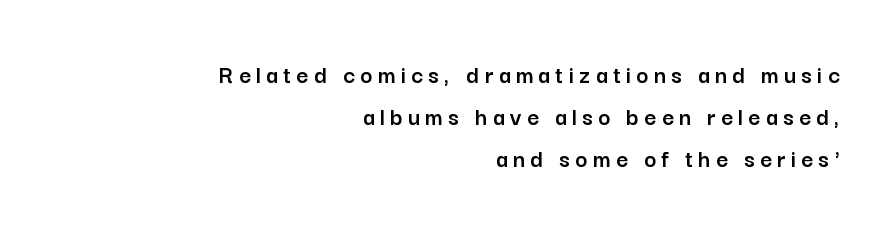
The image shows 26 px text type, upright; set right-aligned, normal line spacing (1.61x), unusually wide letter spacing (+0.2 em), not underlined.
